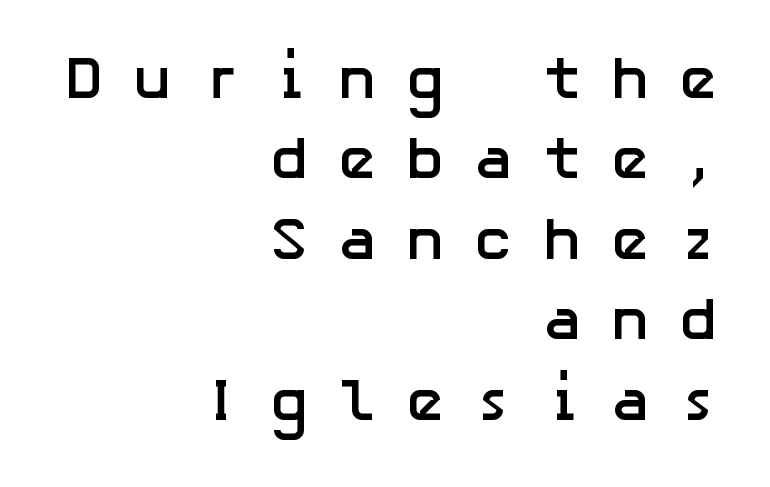
{"serif": "no", "italic": "no", "bold": "yes", "weight": "semibold", "width": "normal", "stroke_contrast": "low", "x_height": "medium", "underline": "no", "align": "right", "line_spacing": "normal", "line_spacing_ratio": 1.34, "letter_spacing": "wide", "letter_spacing_em": 0.47, "glyph_px": 60}
